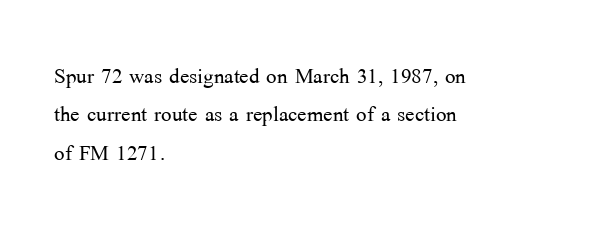
The image shows 28 px light serif type, upright; set left-aligned, normal line spacing (1.37x), normal letter spacing, not underlined; medium stroke contrast and a medium x-height.
